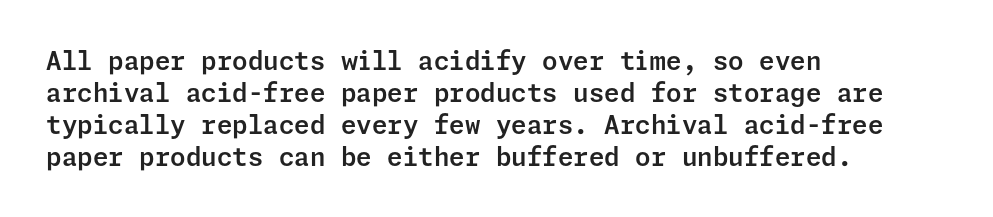
The image shows 25 px text type, upright; set left-aligned, normal line spacing (1.28x), normal letter spacing, not underlined.
